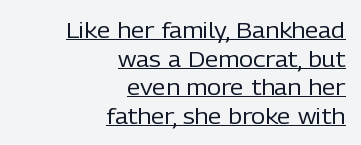
This rendering uses right alignment, leaving the left contour irregular. These lines keep a tight, regular rhythm from letter to letter. Baseline-to-baseline distance is the conventional proportion of letter height. No letter is thick-stroked: the sample isn't bold.
